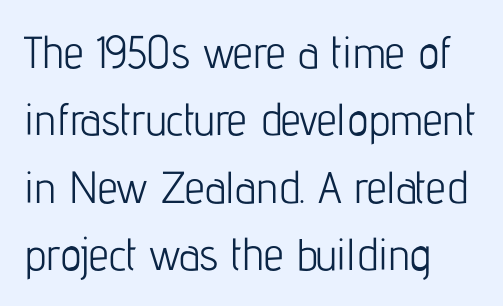
Beneath every word, the page is bare. The specimen reads as upright at a glance. The designer left line spacing at the default. You could call the tracking neutral — neither tight nor loose. Compared with a typical body face, this is equally light or lighter still.
